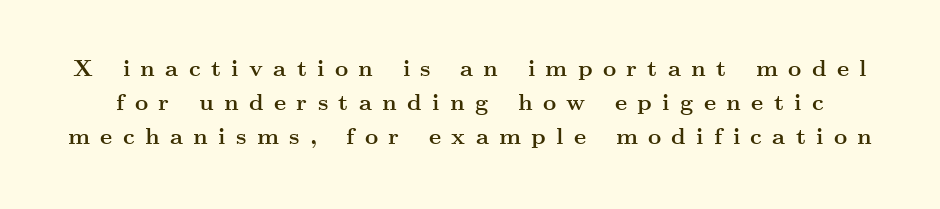
{"italic": "no", "bold": "yes", "underline": "no", "line_spacing": "normal", "line_spacing_ratio": 1.48, "letter_spacing": "wide", "letter_spacing_em": 0.45, "glyph_px": 23}
